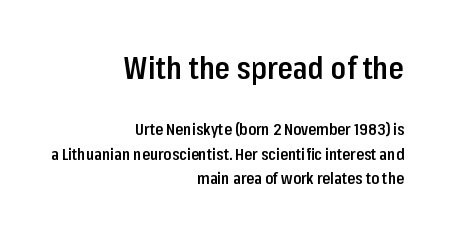
{"serif": "no", "italic": "no", "bold": "semi", "weight": "semibold", "width": "condensed", "stroke_contrast": "low", "x_height": "medium", "monospaced": "no", "underline": "no", "align": "right", "line_spacing": "normal", "line_spacing_ratio": 1.53, "letter_spacing": "normal", "letter_spacing_em": 0.0, "larger_block": "first", "size_ratio": 1.94, "glyph_px": 31}
